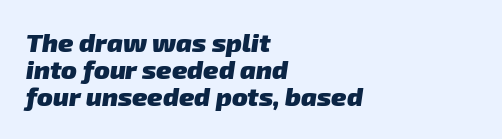
The zone under the glyphs is completely vacant. These lines huddle together more closely than default settings would place them. The lines are quadded left. Honestly, the letter spacing is just normal — you wouldn't notice it.
